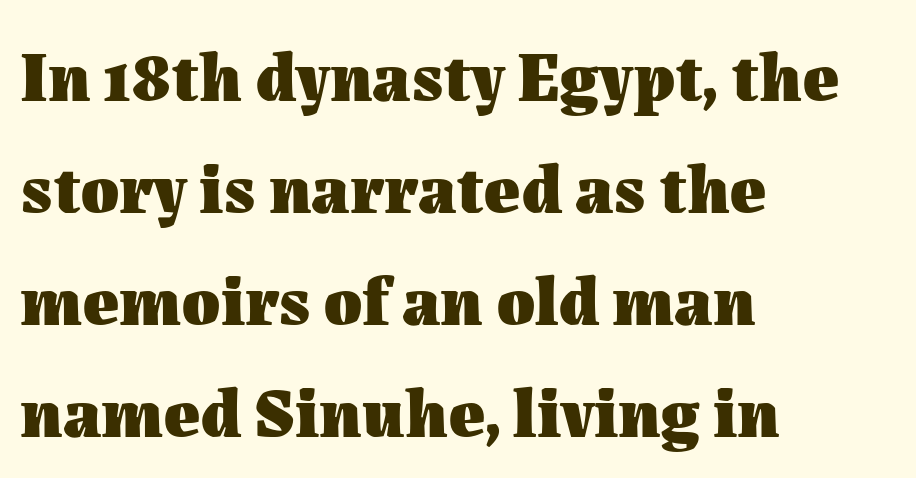
Q: Is the text bold? A: Yes.
Q: Is the text italic (slanted)? A: No, it is upright.
Q: Is the text underlined? A: No.
Q: How is the paragraph aligned? A: Left-aligned.
Q: Is the spacing between letters normal or unusually wide? A: Normal.
Q: Is the spacing between lines tight, normal or loose? A: Normal.
Q: Width (condensed, normal, or wide)? A: Normal.
Q: Stroke contrast? A: Medium.
Q: x-height? A: Medium.
Q: Monospaced? A: No.
